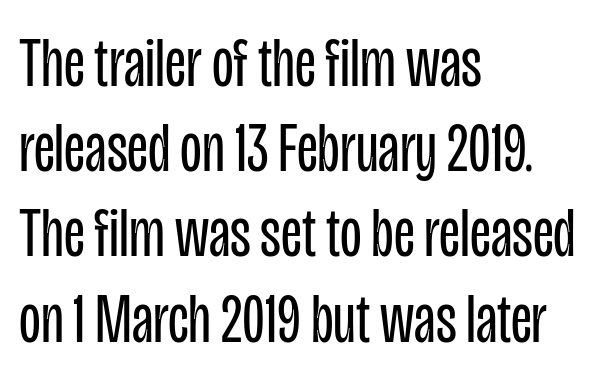
Q: Is the text bold? A: No.
Q: Is the text italic (slanted)? A: No, it is upright.
Q: Is the typeface a serif or a sans-serif typeface? A: Sans-serif.
Q: Is the text underlined? A: No.
Q: How is the paragraph aligned? A: Left-aligned.
Q: Is the spacing between letters normal or unusually wide? A: Normal.
Q: Width (condensed, normal, or wide)? A: Condensed.
Q: Stroke contrast? A: Low.
Q: x-height? A: Large.
Q: Monospaced? A: No.
